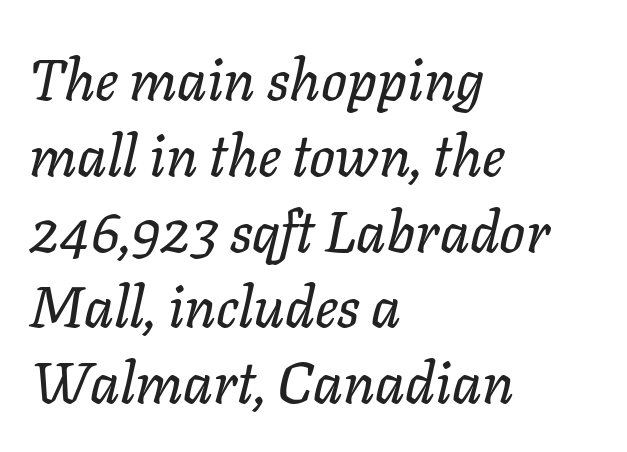
If you measured baseline to baseline, you'd find a middling distance. This sample has the flowing, uneven cadence of proportional lettering. Beneath every word, the page is bare. There is no visible air inserted between adjacent glyphs. Line starts are locked; line ends wander. Every character sits at an angle, as italics do.
